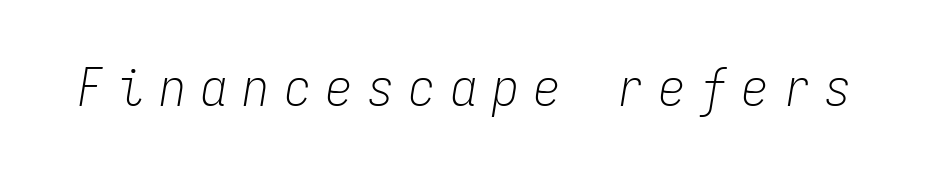
Q: Is the text bold? A: No.
Q: Is the text italic (slanted)? A: Yes, it leans right by about 9 degrees.
Q: Is the text underlined? A: No.
Q: Is the spacing between letters normal or unusually wide? A: Unusually wide.
Q: Width (condensed, normal, or wide)? A: Condensed.
Q: Stroke contrast? A: Low.
Q: x-height? A: Medium.
Q: Monospaced? A: Yes.
